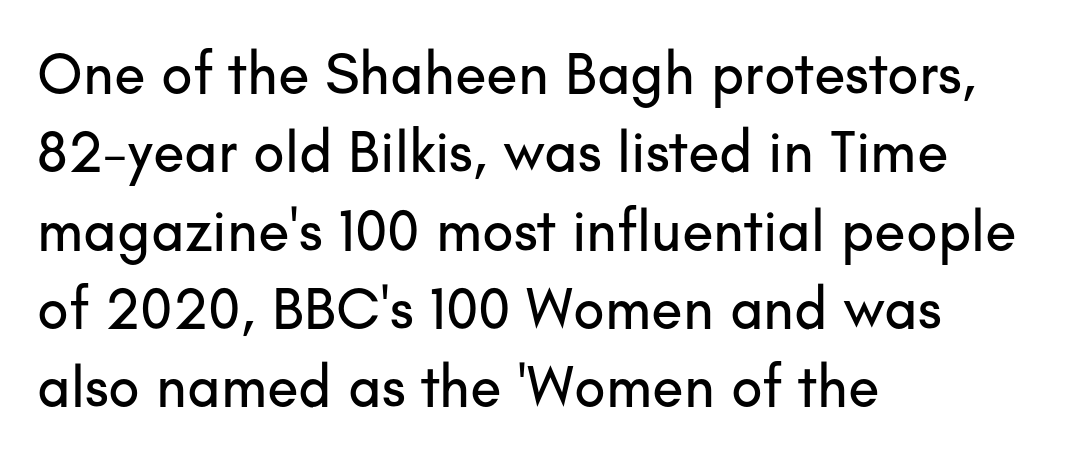
{"serif": "no", "italic": "no", "width": "normal", "stroke_contrast": "low", "x_height": "small", "monospaced": "no", "underline": "no", "align": "left", "line_spacing": "normal", "line_spacing_ratio": 1.35, "letter_spacing": "normal", "letter_spacing_em": 0.0, "glyph_px": 58}
